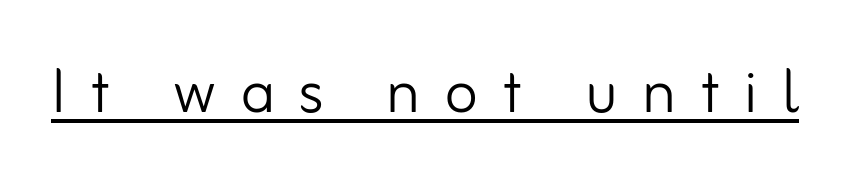
{"serif": "no", "italic": "no", "bold": "no", "weight": "light", "width": "normal", "stroke_contrast": "low", "x_height": "small", "monospaced": "no", "underline": "yes", "letter_spacing": "wide", "letter_spacing_em": 0.31, "glyph_px": 78}
